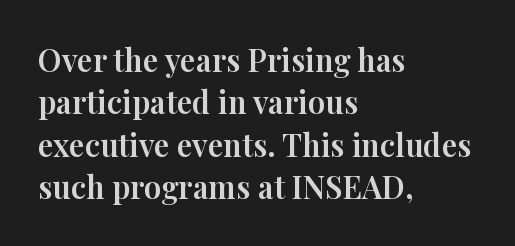
The image shows 31 px serif type, upright; set left-aligned, normal line spacing (1.37x), normal letter spacing, not underlined; high stroke contrast and a medium x-height.
